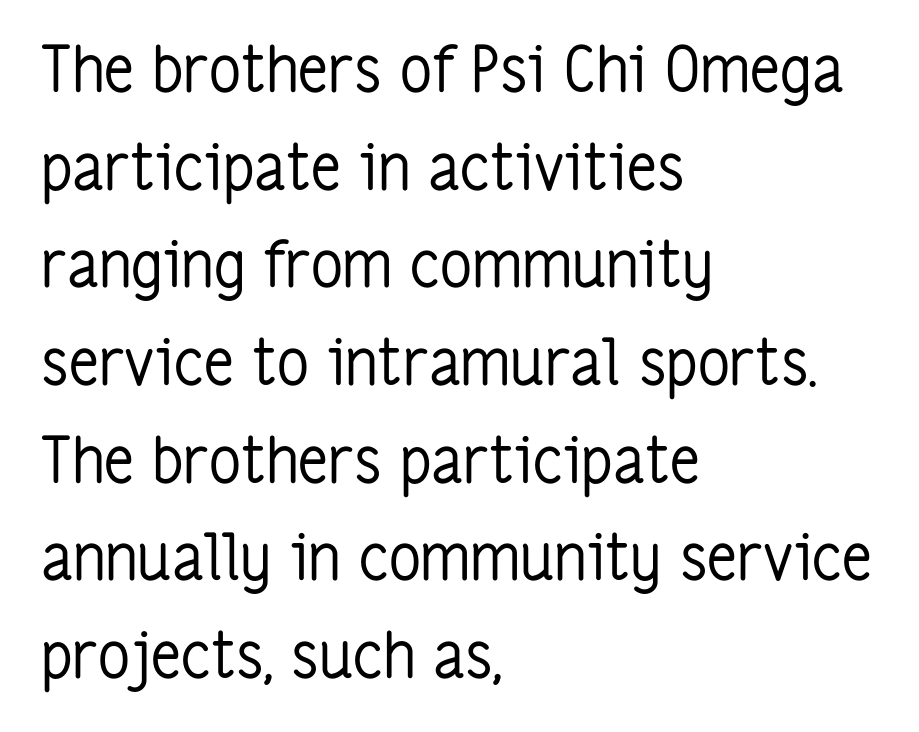
Q: Is the text bold? A: No.
Q: Is the text italic (slanted)? A: No, it is upright.
Q: Is the typeface a serif or a sans-serif typeface? A: Sans-serif.
Q: Is the text underlined? A: No.
Q: How is the paragraph aligned? A: Left-aligned.
Q: Is the spacing between letters normal or unusually wide? A: Normal.
Q: Is the spacing between lines tight, normal or loose? A: Normal.
Q: Width (condensed, normal, or wide)? A: Condensed.
Q: Stroke contrast? A: Low.
Q: x-height? A: Medium.
Q: Monospaced? A: No.
